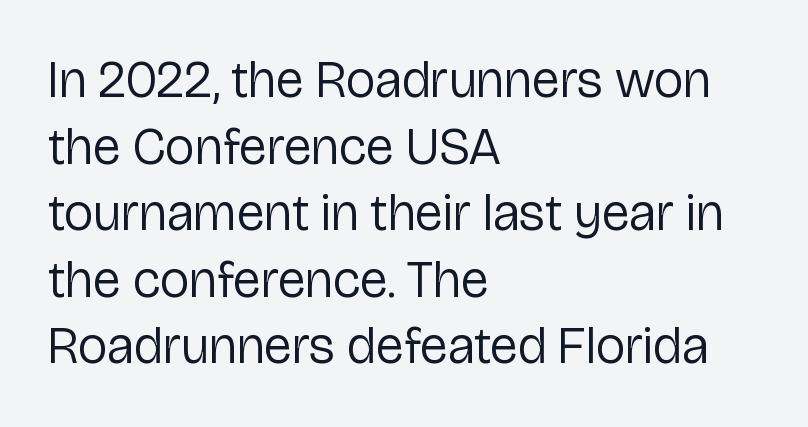
Q: Is the text bold? A: No.
Q: Is the text italic (slanted)? A: No, it is upright.
Q: Is the typeface a serif or a sans-serif typeface? A: Sans-serif.
Q: Is the text underlined? A: No.
Q: How is the paragraph aligned? A: Left-aligned.
Q: Is the spacing between letters normal or unusually wide? A: Normal.
Q: Is the spacing between lines tight, normal or loose? A: Normal.
Q: Width (condensed, normal, or wide)? A: Normal.
Q: Stroke contrast? A: Low.
Q: x-height? A: Medium.
Q: Monospaced? A: No.
